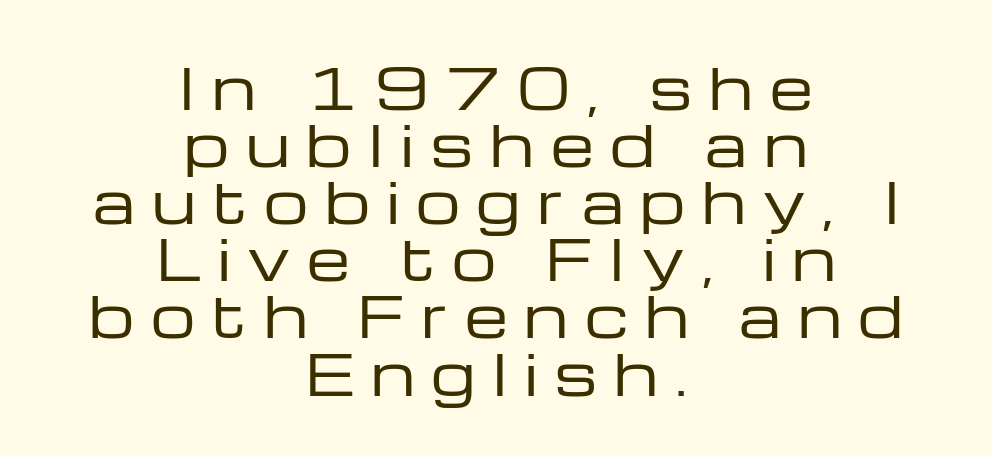
The image shows 56 px regular-weight, wide sans-serif type, upright; set centered, tight line spacing (1.02x), unusually wide letter spacing (+0.3 em), not underlined; low stroke contrast and a medium x-height.
